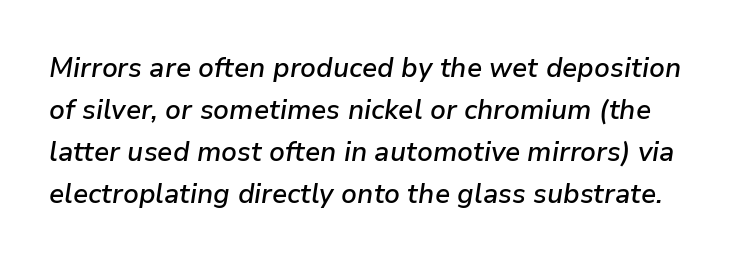
The strokes are fattened partway — semibold, not bold. How would I describe the line gaps? Plain and ordinary. Tracking value appears to be zero — textbook default spacing. The baseline area is clear.
